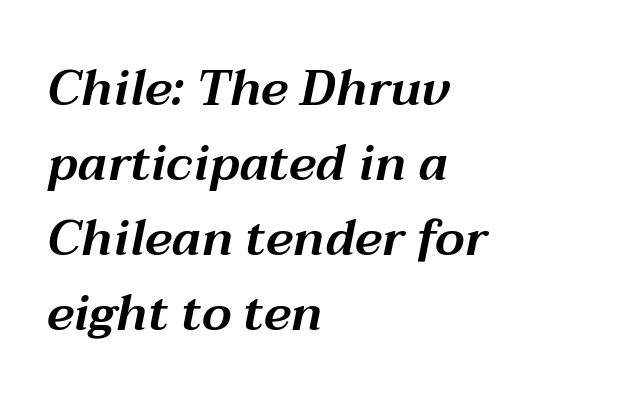
The image shows 49 px wide type, italic (leaning right); set left-aligned, normal line spacing (1.53x), normal letter spacing, not underlined; medium stroke contrast and a medium x-height.
